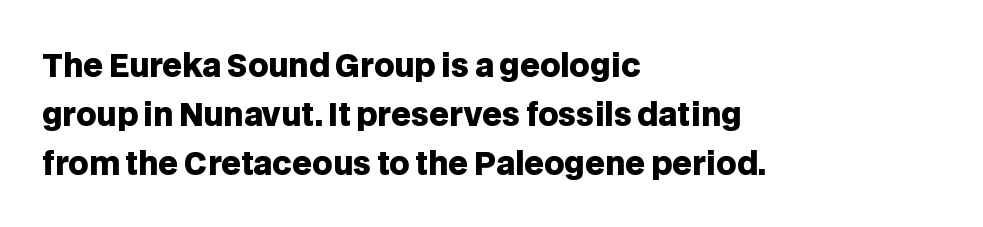
The image shows 31 px heavy sans-serif type, upright; set left-aligned, normal line spacing (1.58x), normal letter spacing, not underlined; low stroke contrast and a large x-height.
